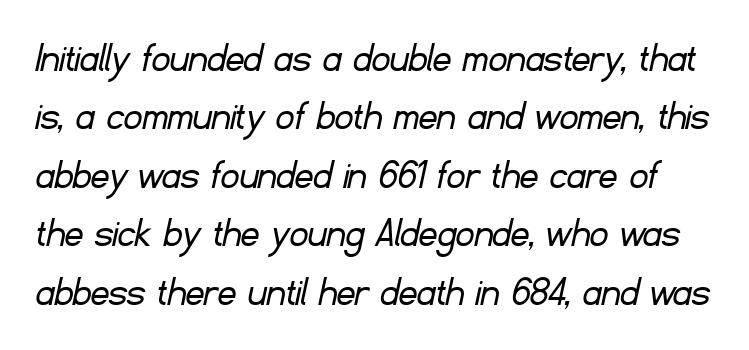
The image shows 45 px light sans-serif type; set normal line spacing (1.3x), normal letter spacing, not underlined; low stroke contrast and a small x-height.
